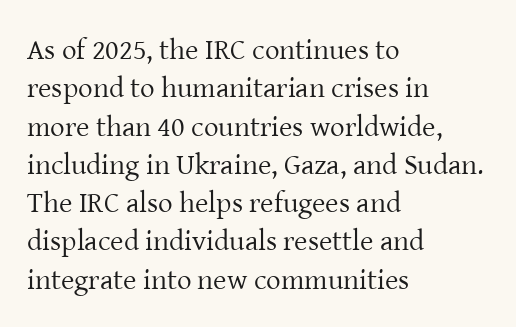
The image shows 29 px regular-weight serif type, upright; set left-aligned, normal line spacing (1.32x), normal letter spacing, not underlined; low stroke contrast and a medium x-height.
